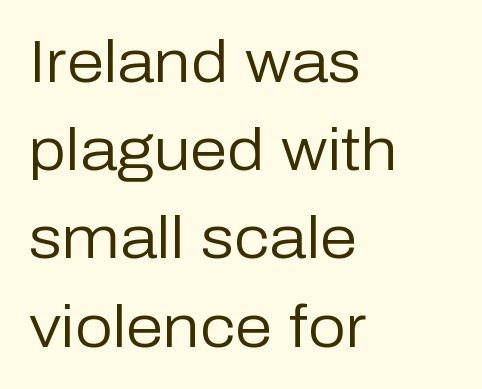
Q: Is the text bold? A: No.
Q: Is the text italic (slanted)? A: No, it is upright.
Q: Is the typeface a serif or a sans-serif typeface? A: Sans-serif.
Q: Is the text underlined? A: No.
Q: How is the paragraph aligned? A: Left-aligned.
Q: Is the spacing between letters normal or unusually wide? A: Normal.
Q: Is the spacing between lines tight, normal or loose? A: Normal.
Q: Width (condensed, normal, or wide)? A: Normal.
Q: Stroke contrast? A: Low.
Q: x-height? A: Medium.
Q: Monospaced? A: No.
